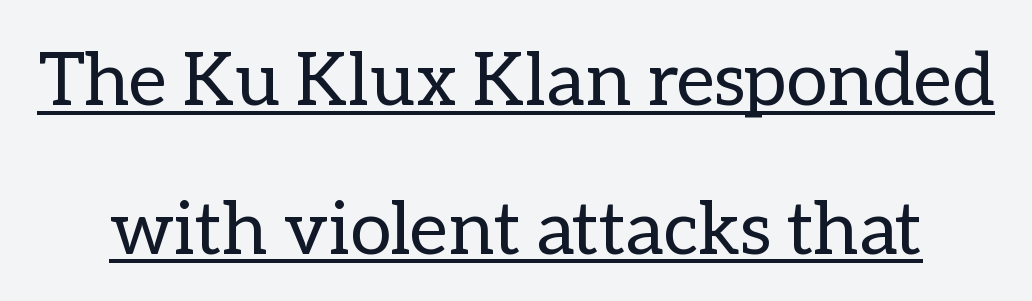
Students, observe the line beneath the letters — that is underlining. Honestly, the rows look like they've been pulled way apart. The letters advance in unequal steps, a hallmark of proportional type. Rendered with straight, roman letterforms. Inter-character spacing is left at the font's built-in metrics. Weight: not bold — regular or lighter.
